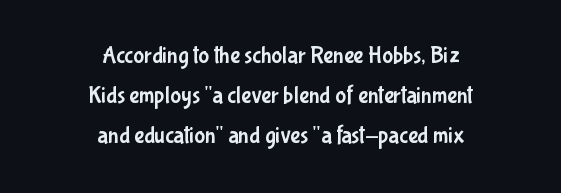
Q: Is the text italic (slanted)? A: No, it is upright.
Q: Is the text underlined? A: No.
Q: How is the paragraph aligned? A: Centered.
Q: Is the spacing between letters normal or unusually wide? A: Normal.
